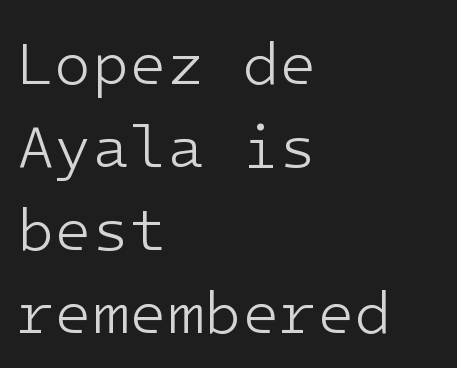
{"serif": "no", "italic": "no", "bold": "no", "weight": "light", "width": "normal", "stroke_contrast": "low", "x_height": "medium", "underline": "no", "align": "left", "line_spacing": "normal", "line_spacing_ratio": 1.36, "letter_spacing": "normal", "letter_spacing_em": 0.0, "glyph_px": 61}
